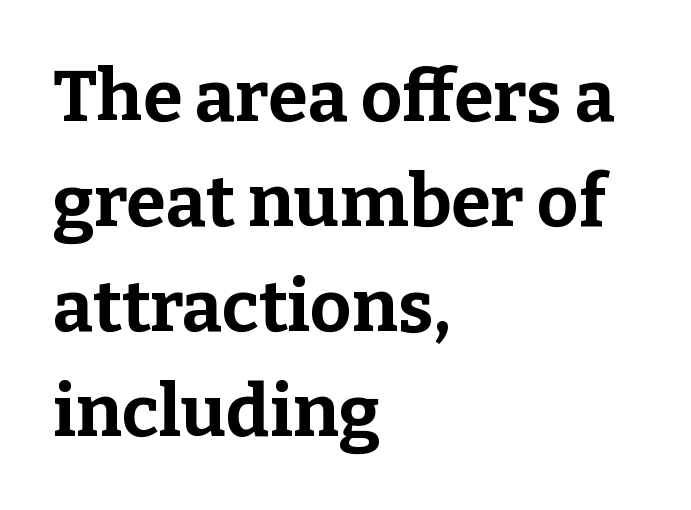
{"serif": "yes", "italic": "no", "bold": "yes", "weight": "bold", "width": "normal", "stroke_contrast": "low", "x_height": "medium", "monospaced": "no", "underline": "no", "align": "left", "line_spacing": "normal", "line_spacing_ratio": 1.46, "letter_spacing": "normal", "letter_spacing_em": 0.0, "glyph_px": 72}
